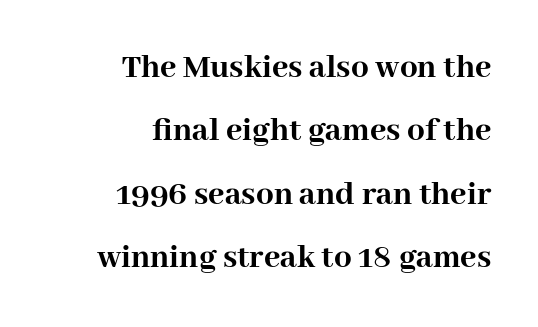
Default kerning and tracking; the words read as compact shapes. Looks like regular typesetting: each glyph gets only the width it needs. The zone under the glyphs is completely vacant. A roman cut, with each character standing at attention. These lines are composed in type with serifs.
